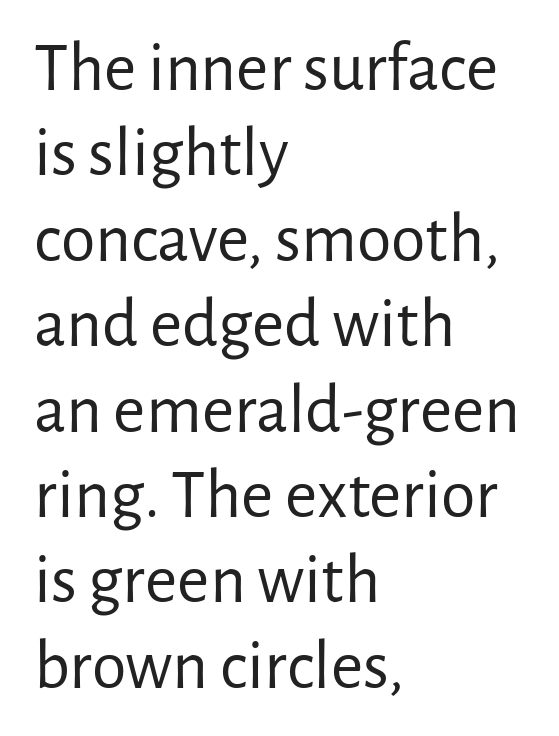
{"serif": "no", "italic": "no", "bold": "no", "weight": "regular", "width": "normal", "stroke_contrast": "low", "x_height": "medium", "monospaced": "no", "underline": "no", "align": "left", "line_spacing_ratio": 1.22, "letter_spacing": "normal", "letter_spacing_em": 0.0, "glyph_px": 70}
